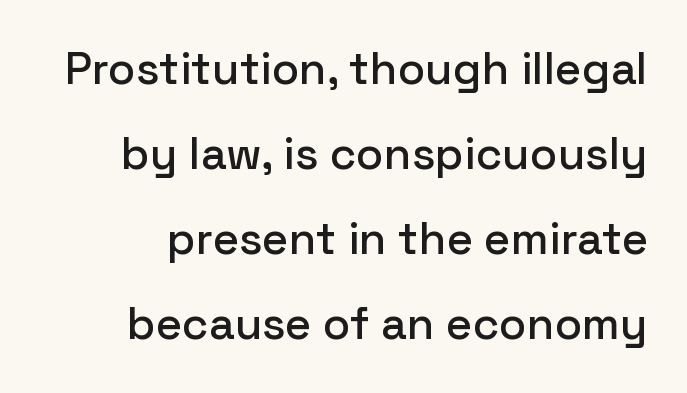
{"serif": "no", "italic": "no", "width": "normal", "stroke_contrast": "low", "x_height": "medium", "monospaced": "no", "underline": "no", "line_spacing_ratio": 1.89, "letter_spacing": "normal", "letter_spacing_em": 0.0, "glyph_px": 45}
